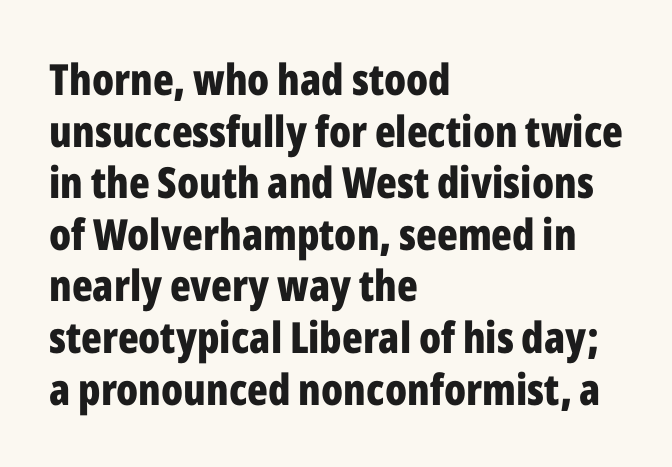
Q: Is the text bold? A: Yes.
Q: Is the text italic (slanted)? A: No, it is upright.
Q: Is the typeface a serif or a sans-serif typeface? A: Sans-serif.
Q: Is the text underlined? A: No.
Q: How is the paragraph aligned? A: Left-aligned.
Q: Is the spacing between letters normal or unusually wide? A: Normal.
Q: Width (condensed, normal, or wide)? A: Condensed.
Q: Stroke contrast? A: Low.
Q: x-height? A: Medium.
Q: Monospaced? A: No.
